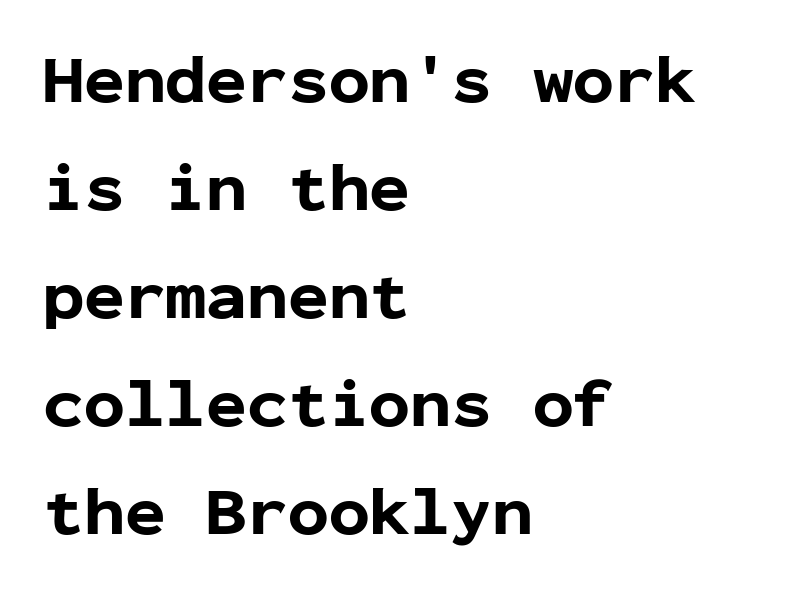
Q: Is the text bold? A: Yes.
Q: Is the text italic (slanted)? A: No, it is upright.
Q: Is the typeface a serif or a sans-serif typeface? A: Sans-serif.
Q: Is the text underlined? A: No.
Q: How is the paragraph aligned? A: Left-aligned.
Q: Is the spacing between letters normal or unusually wide? A: Normal.
Q: Is the spacing between lines tight, normal or loose? A: Normal.
Q: Width (condensed, normal, or wide)? A: Normal.
Q: Stroke contrast? A: Low.
Q: x-height? A: Medium.
Q: Monospaced? A: Yes.
